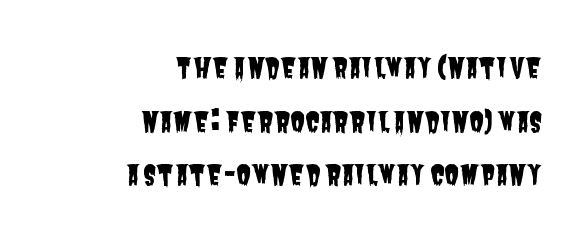
{"underline": "no", "align": "right", "line_spacing": "loose", "line_spacing_ratio": 1.99, "letter_spacing": "normal", "letter_spacing_em": 0.0, "glyph_px": 27}
